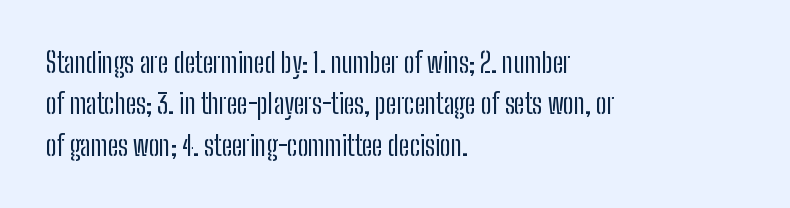
{"italic": "no", "bold": "no", "underline": "no", "align": "left", "line_spacing": "normal", "line_spacing_ratio": 1.53, "letter_spacing": "normal", "letter_spacing_em": 0.0, "glyph_px": 27}
